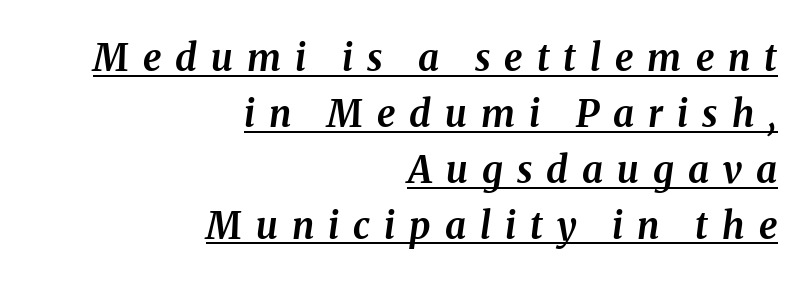
This is underlined copy, the kind a proofreader might mark for attention. The line texture is sparse and dotted thanks to wide tracking. The letters advance in unequal steps, a hallmark of proportional type. Typesetter's note: full bold, strokes at maximum text heaviness. The setting favours the right margin, as signatures and pull-quotes sometimes do.
